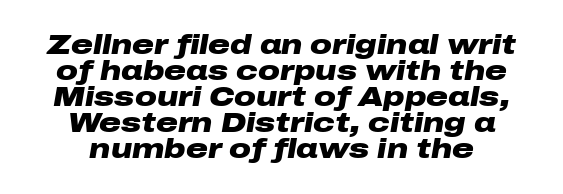
Q: Is the text bold? A: Yes.
Q: Is the text italic (slanted)? A: Yes, it leans right by about 10 degrees.
Q: Is the text underlined? A: No.
Q: Is the spacing between letters normal or unusually wide? A: Normal.
Q: Is the spacing between lines tight, normal or loose? A: Tight.
